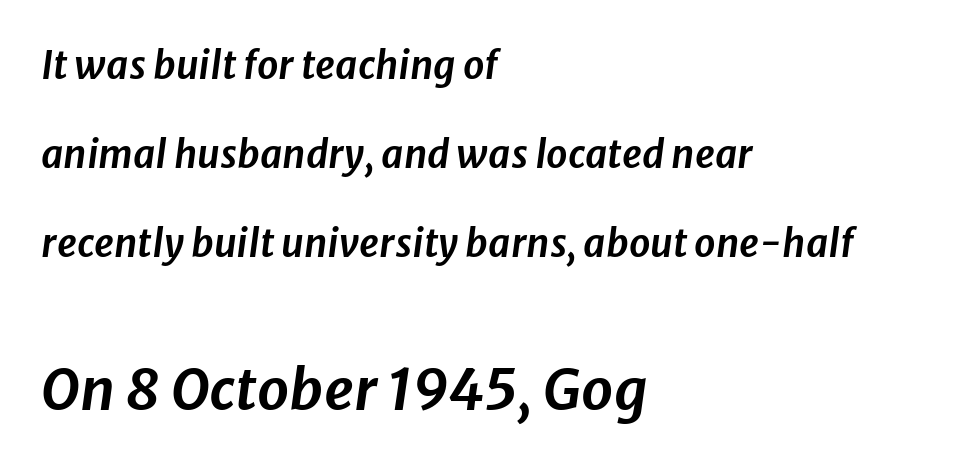
Every row of glyphs begins at an identical x-position on the left. This sample has the flowing, uneven cadence of proportional lettering. The face used here appears at its bigger size in the lower chunk. The face used here is rendered with its standard letterfit. Airy leading. In terms of posture, this sample is oblique.
